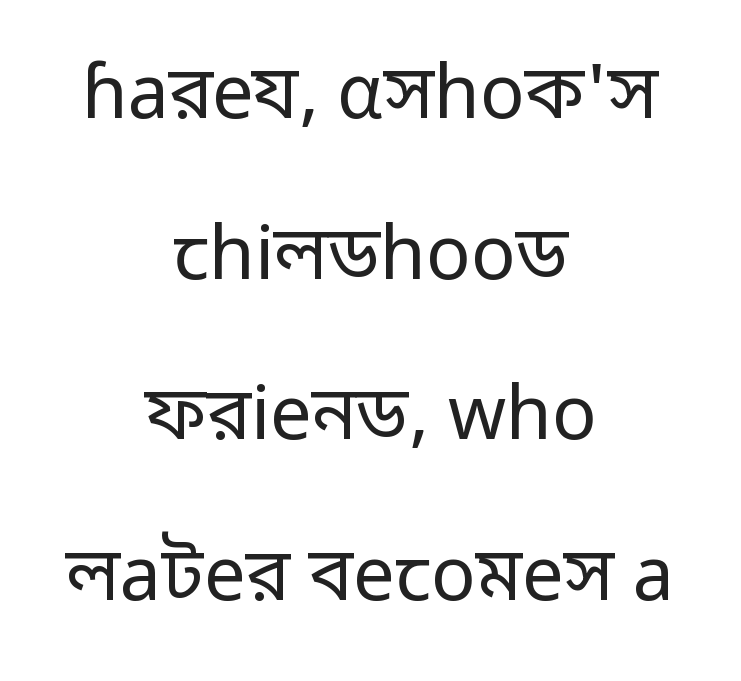
This sample uses a sans-serif face. Think of a printed novel: that variable character pitch is what you see here. Quick note: underline off. This is the regular roman posture of the typeface. This is not heavy type; no bold has been used. The lines are quadded center.
